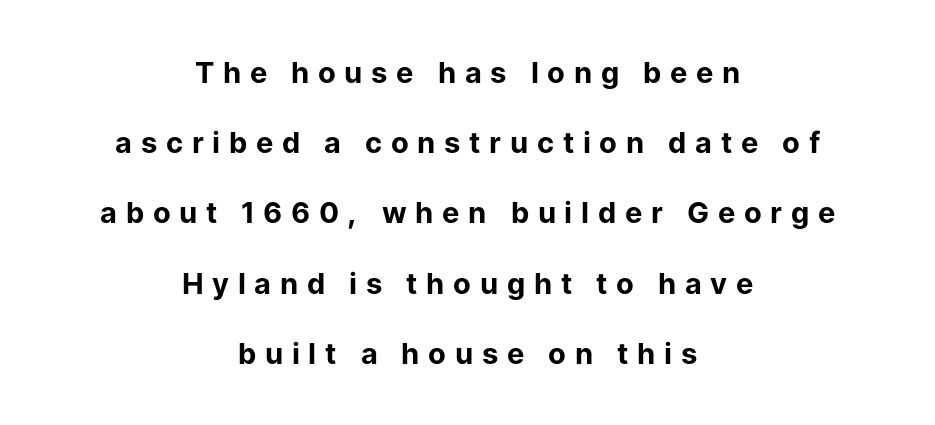
{"serif": "no", "italic": "no", "bold": "yes", "weight": "bold", "width": "normal", "stroke_contrast": "low", "x_height": "medium", "monospaced": "no", "underline": "no", "align": "center", "line_spacing": "loose", "line_spacing_ratio": 2.42, "letter_spacing": "wide", "letter_spacing_em": 0.3, "glyph_px": 29}
